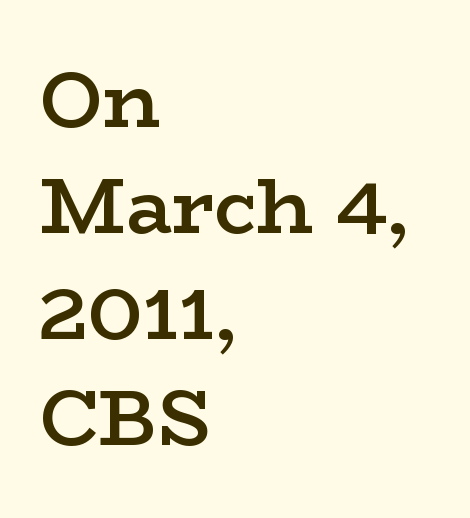
{"serif": "yes", "italic": "no", "bold": "semi", "weight": "semibold", "width": "wide", "stroke_contrast": "low", "x_height": "medium", "monospaced": "no", "underline": "no", "align": "left", "line_spacing": "normal", "line_spacing_ratio": 1.36, "letter_spacing": "normal", "letter_spacing_em": 0.0, "glyph_px": 78}
